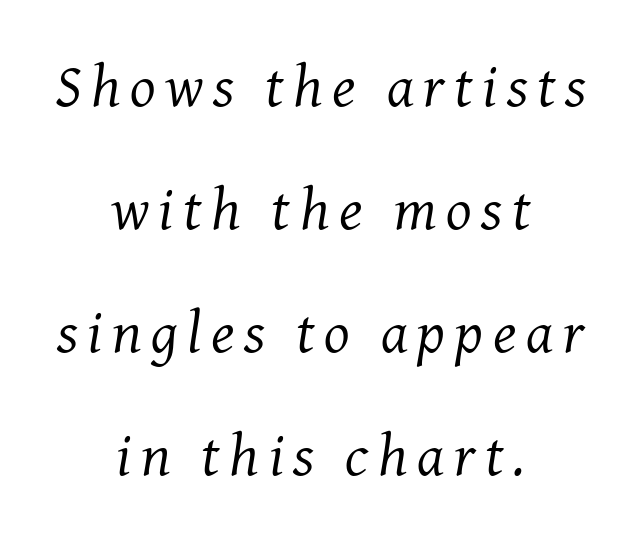
The image shows 60 px regular-weight serif type, italic (leaning right); set centered, loose line spacing (2.05x), not underlined; medium stroke contrast and a medium x-height.
